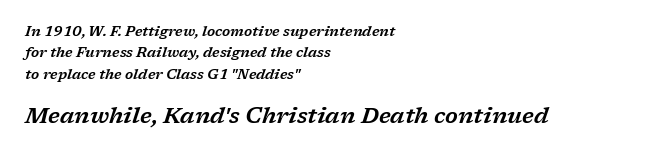
{"italic": "yes", "lean": "right", "slant_degrees": 17, "underline": "no", "align": "left", "line_spacing": "normal", "line_spacing_ratio": 1.52, "letter_spacing": "normal", "letter_spacing_em": 0.0, "larger_block": "second", "size_ratio": 1.57, "glyph_px": 22}
